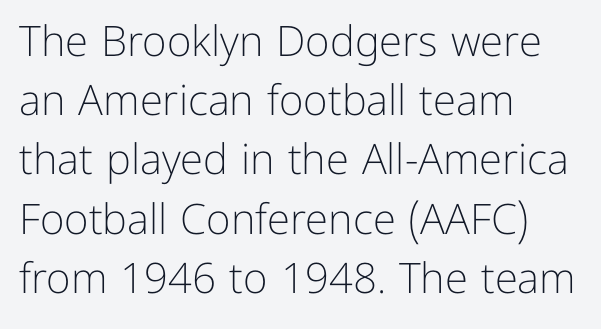
These lines are composed in type without serifs. Bare-footed words on every line. This sample has the flowing, uneven cadence of proportional lettering. The passage shown is not bold in any degree. No extra tracking has been applied to these lines. The text block is weighted toward the left margin, trailing off unevenly rightward.
